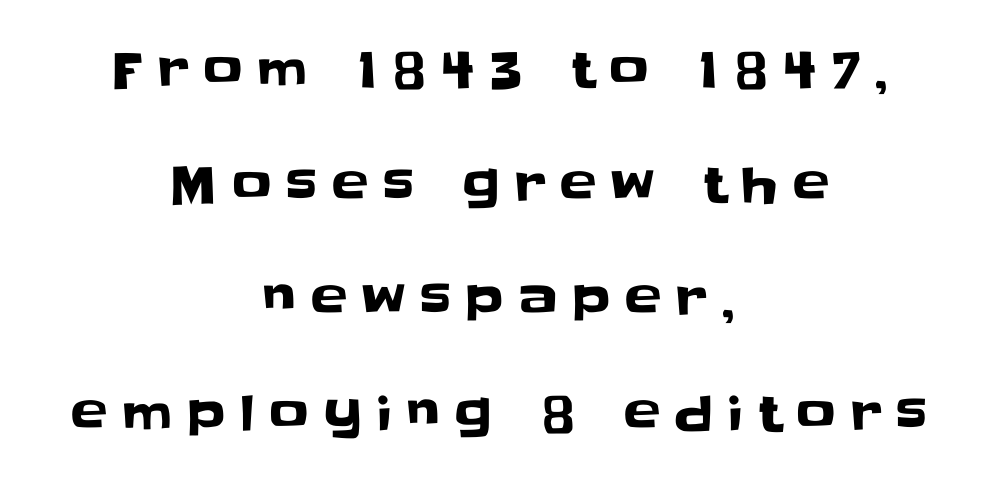
Q: Is the text italic (slanted)? A: No, it is upright.
Q: Is the typeface a serif or a sans-serif typeface? A: Sans-serif.
Q: Is the text underlined? A: No.
Q: How is the paragraph aligned? A: Centered.
Q: Is the spacing between letters normal or unusually wide? A: Unusually wide.
Q: Is the spacing between lines tight, normal or loose? A: Loose.
Q: Width (condensed, normal, or wide)? A: Normal.
Q: Stroke contrast? A: Low.
Q: x-height? A: Large.
Q: Monospaced? A: No.
